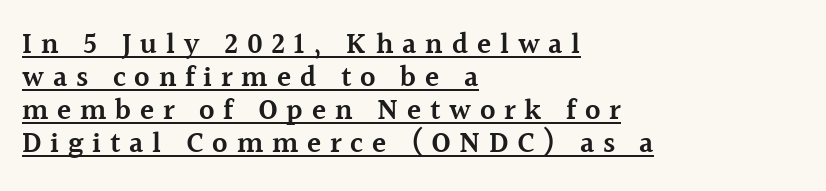
You could barely slide anything between these rows. The characters display serif detailing at their extremities. All the whitespace from short lines collects on the right. Between one letter and the next there's a generous, obvious gap. Glance below the letters and you will spot a drawn line.
